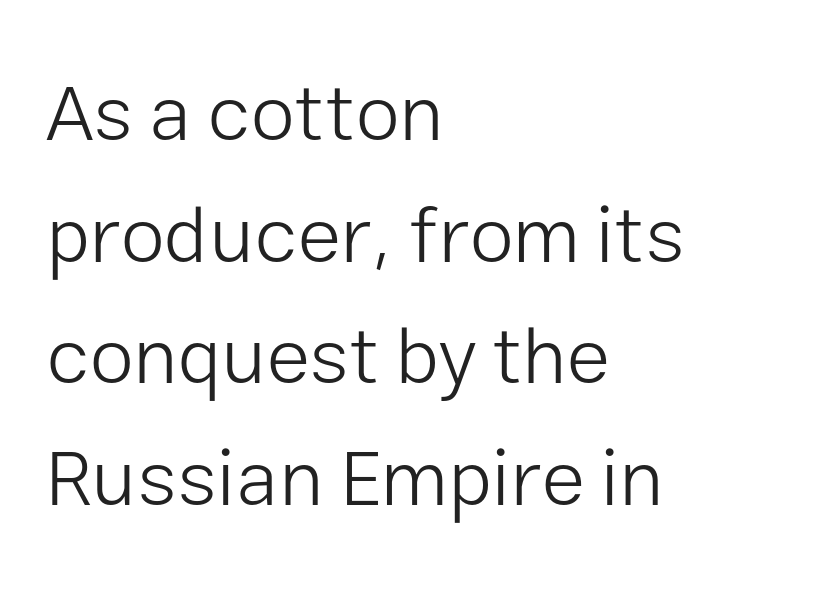
The image shows 80 px light sans-serif type, upright; set left-aligned, normal line spacing (1.52x), normal letter spacing, not underlined; low stroke contrast and a medium x-height.
